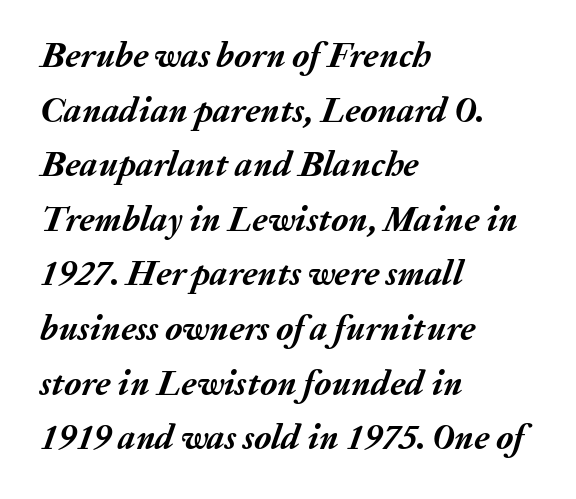
The image shows 35 px semibold type, italic (leaning right); set left-aligned, normal line spacing (1.56x), normal letter spacing, not underlined; medium stroke contrast and a medium x-height.
